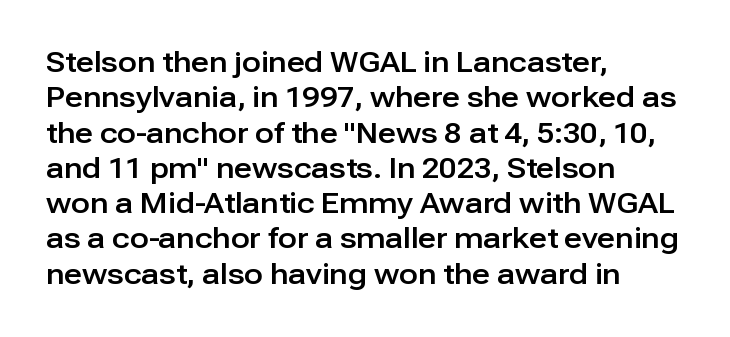
The image shows 28 px sans-serif type, upright; set left-aligned, normal line spacing (1.26x), normal letter spacing, not underlined; low stroke contrast and a medium x-height.
